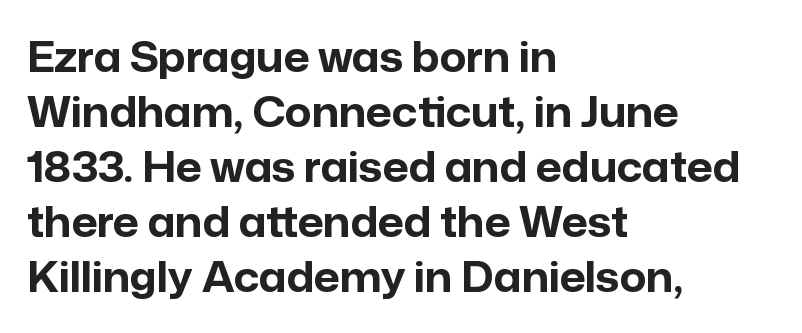
Is the letter spacing exaggerated? No — it looks like the ordinary default. Quick note: underline off. Do the characters align in a grid? No, the font is proportional. The letters stand straight up with perfectly vertical stems. Vertical spacing — default.
